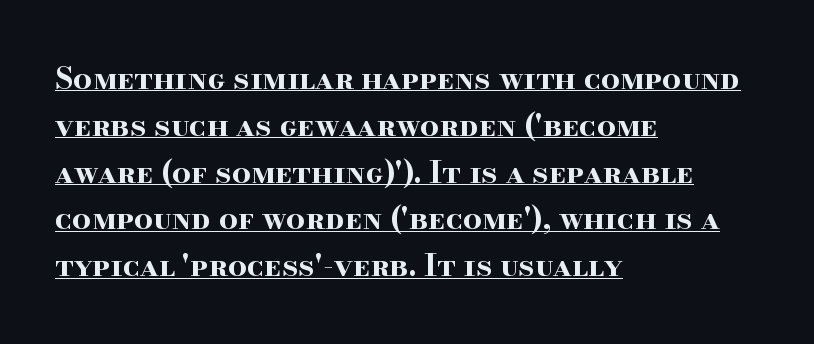
{"serif": "yes", "italic": "no", "bold": "yes", "weight": "bold", "width": "wide", "stroke_contrast": "high", "x_height": "small", "monospaced": "no", "underline": "yes", "align": "left", "line_spacing": "normal", "line_spacing_ratio": 1.56, "letter_spacing": "normal", "letter_spacing_em": 0.0, "glyph_px": 30}
